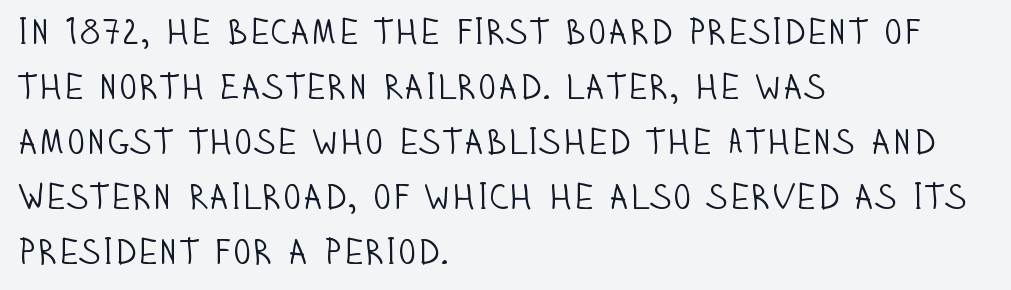
Heaviness? Minimal to ordinary, like unemphasized prose. If you drew a ruler down the left edge, every line would touch it. Here the designer chose a conventional face with non-uniform glyph widths. Posture: vertical. Baseline-to-baseline distance is the conventional proportion of letter height.
